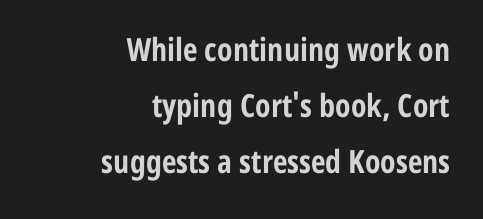
{"serif": "no", "italic": "no", "bold": "yes", "weight": "bold", "width": "condensed", "stroke_contrast": "low", "x_height": "medium", "monospaced": "no", "underline": "no", "align": "right", "line_spacing_ratio": 1.75, "letter_spacing": "normal", "letter_spacing_em": 0.0, "glyph_px": 32}
